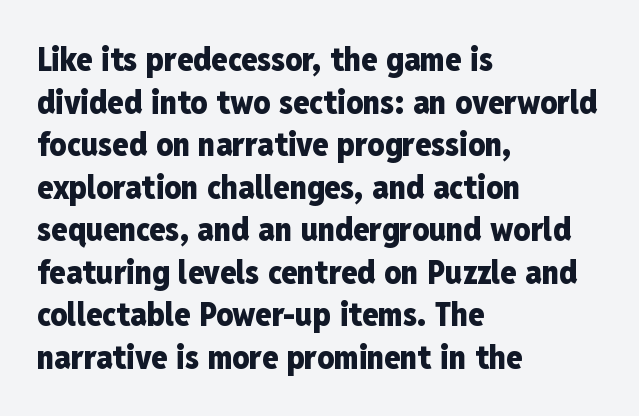
Leftover space on each line is placed entirely after the last word. The font's upright variant was chosen for this text. Here the designer chose a conventional face with non-uniform glyph widths. Does extra space separate the letters? No, they use regular spacing. The rendering uses a bold face; every stroke is thick and dark. Any mark beneath the type? The region is blank.
